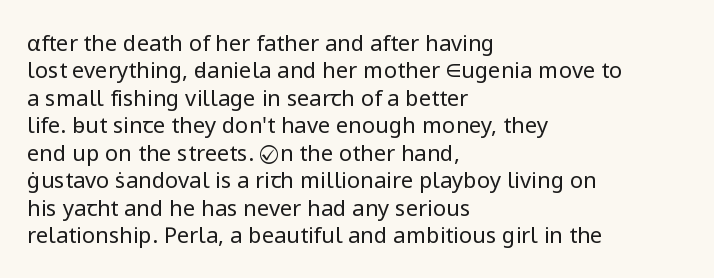
Counters stay open thanks to moderate or lighter strokes. All the whitespace from short lines collects on the right. Normally led — the rows are evenly, conventionally spaced. The glyphs are unaccompanied by any horizontal stroke below them.
